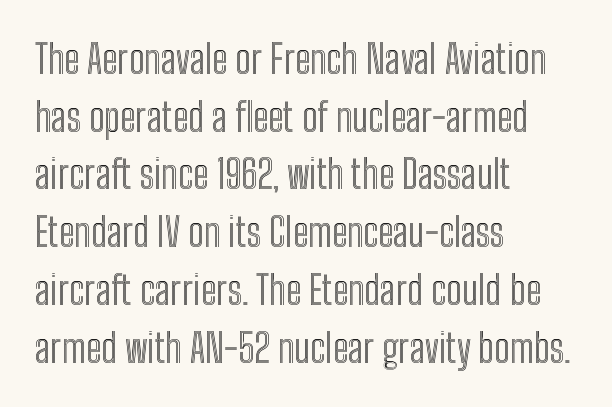
The image shows 39 px condensed type, upright; set left-aligned, normal line spacing (1.48x), normal letter spacing, not underlined; a medium x-height.
